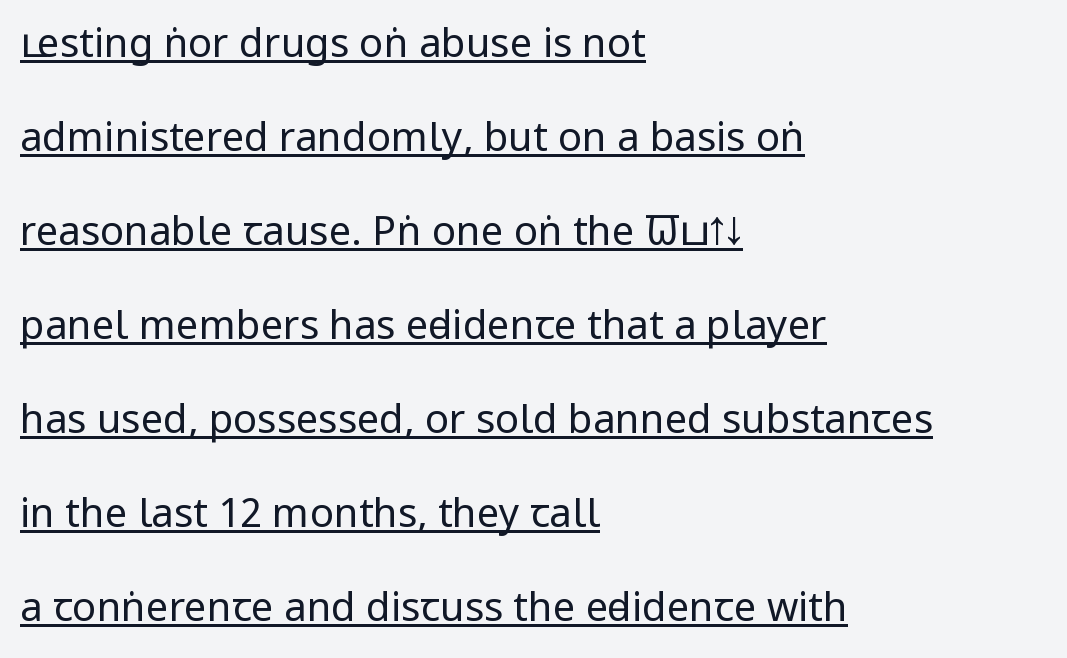
Q: Is the text bold? A: No.
Q: Is the text italic (slanted)? A: No, it is upright.
Q: Is the typeface a serif or a sans-serif typeface? A: Sans-serif.
Q: Is the text underlined? A: Yes.
Q: How is the paragraph aligned? A: Left-aligned.
Q: Is the spacing between letters normal or unusually wide? A: Normal.
Q: Is the spacing between lines tight, normal or loose? A: Loose.
Q: Width (condensed, normal, or wide)? A: Condensed.
Q: Stroke contrast? A: Low.
Q: x-height? A: Large.
Q: Monospaced? A: No.
